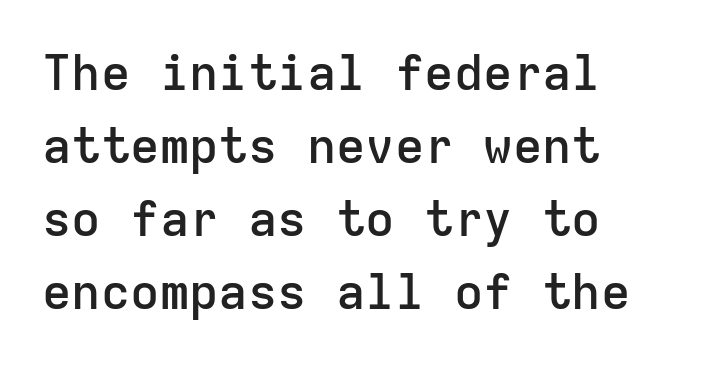
The line-height multiplier appears to be the usual default. Serifs: no, the terminals of the letterforms are clean. In terms of letterspacing, this is plain default setting. This rendering uses left alignment, leaving the right contour irregular. It's the straight-up-and-down kind of type.
